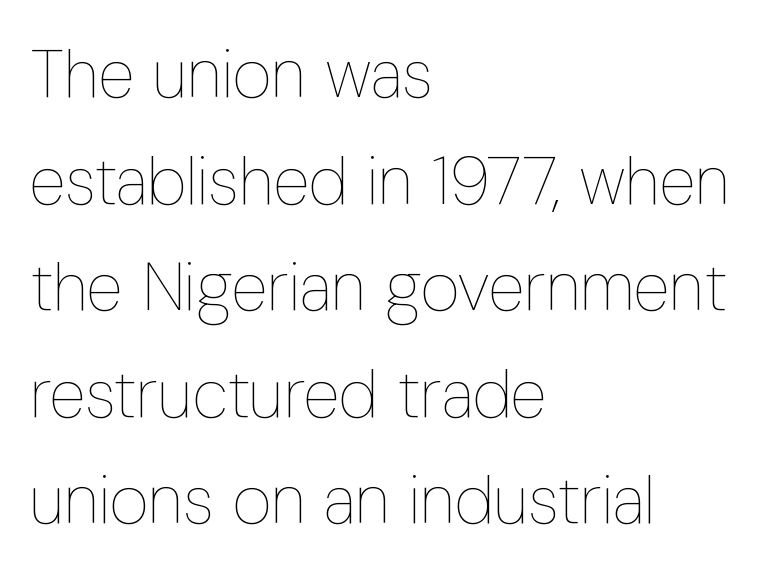
In terms of letterspacing, this is plain default setting. You could not count columns in this text — the font is proportionally spaced. The characters are drawn with everyday or finer stroke widths. This block has exactly the height ordinary leading produces. The setting favours the left margin, as ordinary paragraphs usually do.
